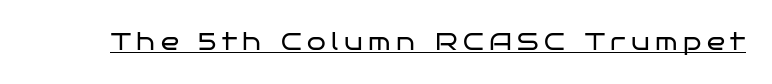
{"italic": "no", "bold": "no", "underline": "yes", "letter_spacing": "wide", "letter_spacing_em": 0.23, "glyph_px": 24}
